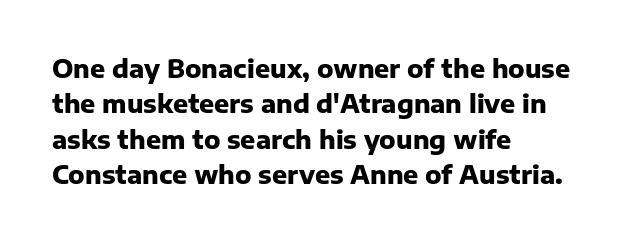
The image shows 25 px bold type, upright; set left-aligned, normal line spacing (1.42x), normal letter spacing, not underlined.
